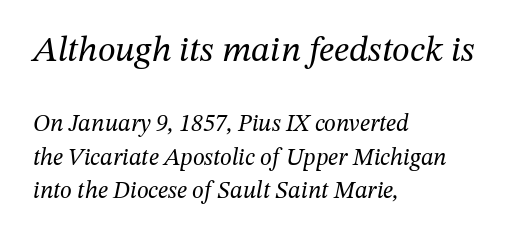
{"serif": "yes", "italic": "yes", "lean": "right", "slant_degrees": 12, "bold": "no", "weight": "regular", "width": "normal", "stroke_contrast": "medium", "x_height": "medium", "monospaced": "no", "underline": "no", "align": "left", "line_spacing": "normal", "line_spacing_ratio": 1.4, "letter_spacing": "normal", "letter_spacing_em": 0.0, "larger_block": "first", "size_ratio": 1.5, "glyph_px": 36}
